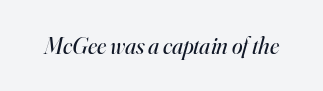
Look at the tracking — it's just the regular setting, nothing added. Quick note: italic. Words float on clear page, feet unadorned. On a weight scale, this lands at 450 or below.
